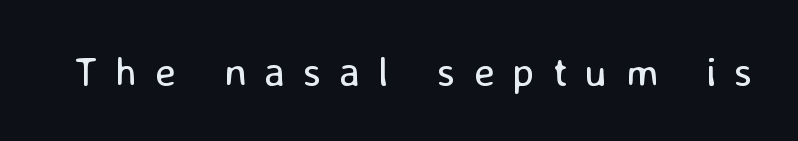
The image shows 41 px regular-weight sans-serif type, upright; set unusually wide letter spacing (+0.44 em), not underlined; low stroke contrast and a medium x-height.
